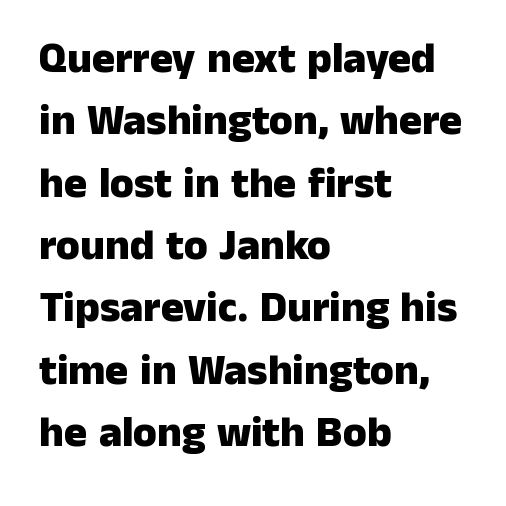
{"serif": "no", "italic": "no", "bold": "yes", "weight": "heavy", "width": "normal", "stroke_contrast": "low", "x_height": "medium", "monospaced": "no", "underline": "no", "align": "left", "line_spacing": "normal", "line_spacing_ratio": 1.45, "letter_spacing": "normal", "letter_spacing_em": 0.0, "glyph_px": 43}
